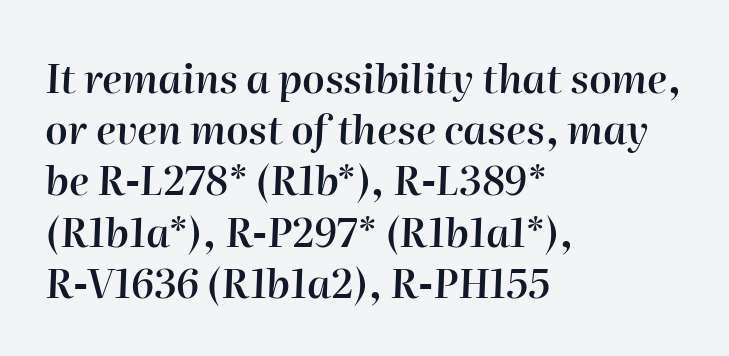
The image shows 40 px semibold type, italic (leaning right); set left-aligned, normal line spacing (1.28x), normal letter spacing, not underlined; high stroke contrast and a medium x-height.
